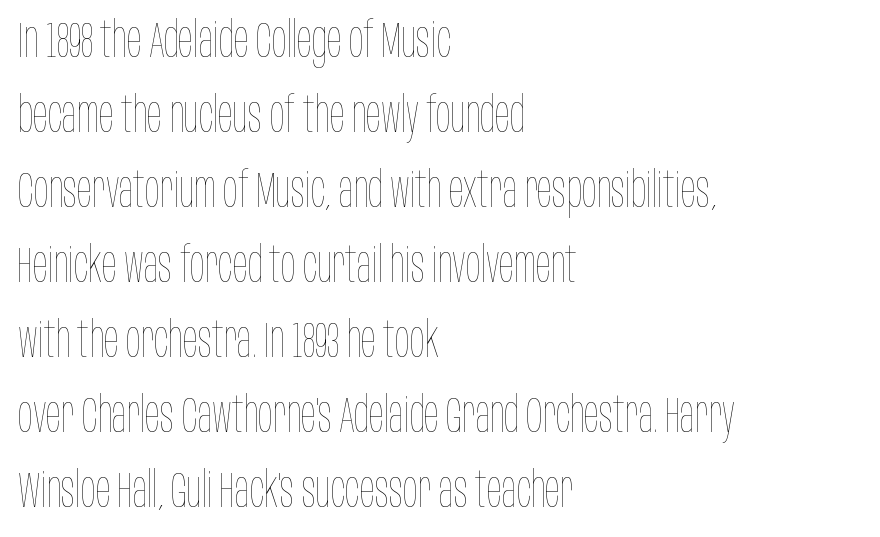
{"italic": "no", "bold": "no", "weight": "thin", "width": "condensed", "stroke_contrast": "low", "x_height": "large", "monospaced": "no", "underline": "no", "align": "left", "line_spacing": "normal", "line_spacing_ratio": 1.53, "letter_spacing": "normal", "letter_spacing_em": 0.0, "glyph_px": 49}
